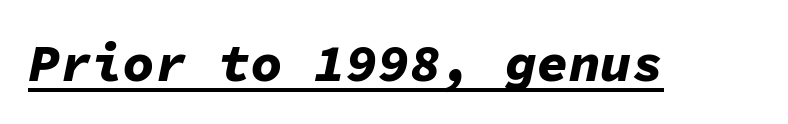
The image shows 53 px bold type, italic (leaning right), monospaced; set normal letter spacing, underlined; low stroke contrast and a medium x-height.
